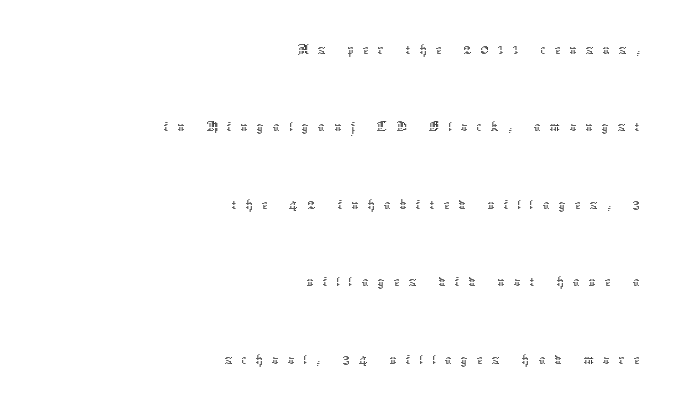
Looks like regular typesetting: each glyph gets only the width it needs. A great deal of white space separates one row of letters from the next. Substantial extra tracking has been applied to these lines. Horizontal alignment here is rightward, an uncommon choice for prose.
